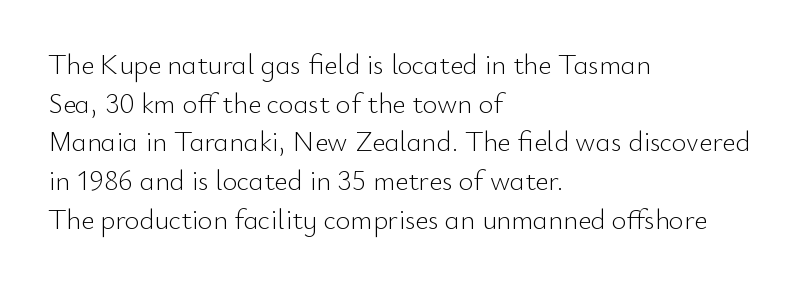
{"serif": "no", "italic": "no", "bold": "no", "weight": "light", "width": "normal", "stroke_contrast": "low", "x_height": "small", "monospaced": "no", "underline": "no", "align": "left", "line_spacing": "normal", "line_spacing_ratio": 1.38, "letter_spacing": "normal", "letter_spacing_em": 0.0, "glyph_px": 28}
